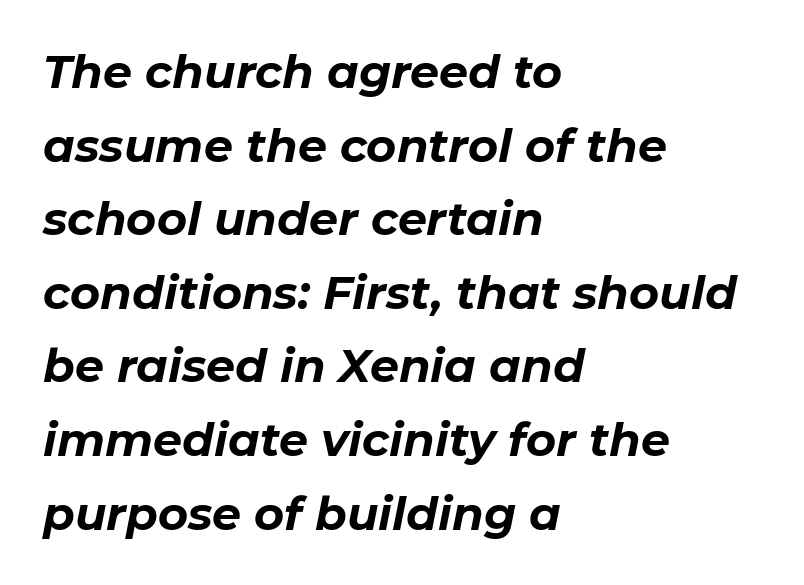
Strong, thick strokes mark this as bold type. When letters slant like this, we call the style italic. The lines are quadded left. Unmarked baselines from the first word to the last. The passage shown is typed in a proportional face where columns would drift. The gaps between neighbouring characters are ordinary and unremarkable.
